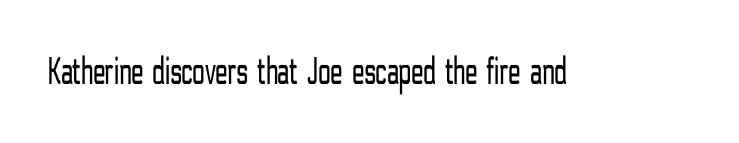
Q: Is the text bold? A: No.
Q: Is the text italic (slanted)? A: No, it is upright.
Q: Is the typeface a serif or a sans-serif typeface? A: Sans-serif.
Q: Is the text underlined? A: No.
Q: Is the spacing between letters normal or unusually wide? A: Normal.
Q: Width (condensed, normal, or wide)? A: Condensed.
Q: Stroke contrast? A: Low.
Q: x-height? A: Medium.
Q: Monospaced? A: No.
